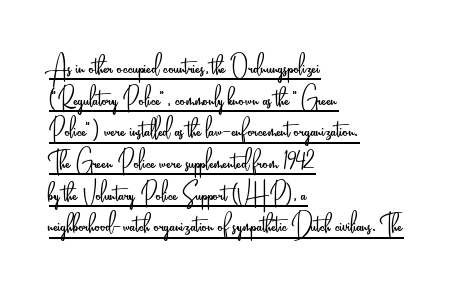
Q: Is the text bold? A: No.
Q: Is the typeface a serif or a sans-serif typeface? A: Sans-serif.
Q: Is the text underlined? A: Yes.
Q: How is the paragraph aligned? A: Left-aligned.
Q: Is the spacing between letters normal or unusually wide? A: Normal.
Q: Is the spacing between lines tight, normal or loose? A: Tight.
Q: Width (condensed, normal, or wide)? A: Condensed.
Q: Stroke contrast? A: Low.
Q: x-height? A: Small.
Q: Monospaced? A: No.
